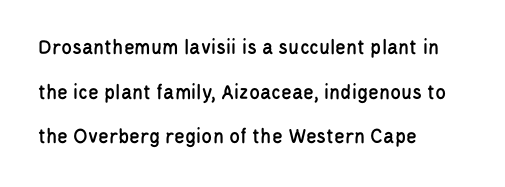
Q: Is the text italic (slanted)? A: No, it is upright.
Q: Is the text underlined? A: No.
Q: How is the paragraph aligned? A: Left-aligned.
Q: Is the spacing between letters normal or unusually wide? A: Normal.
Q: Is the spacing between lines tight, normal or loose? A: Loose.
